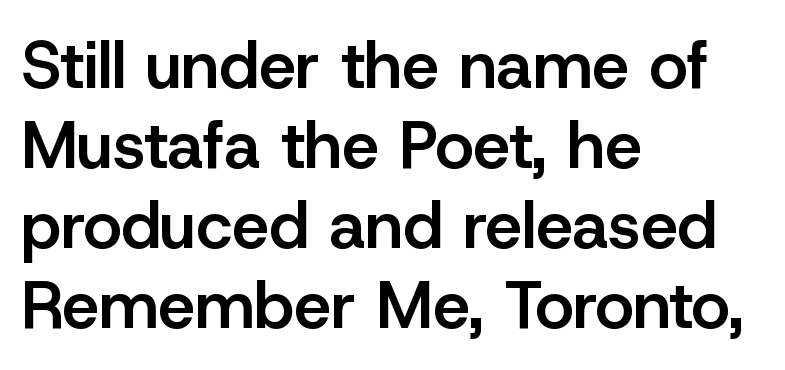
The image shows 66 px semibold sans-serif type, upright; set left-aligned, line spacing 1.21x, normal letter spacing, not underlined; low stroke contrast and a medium x-height.
